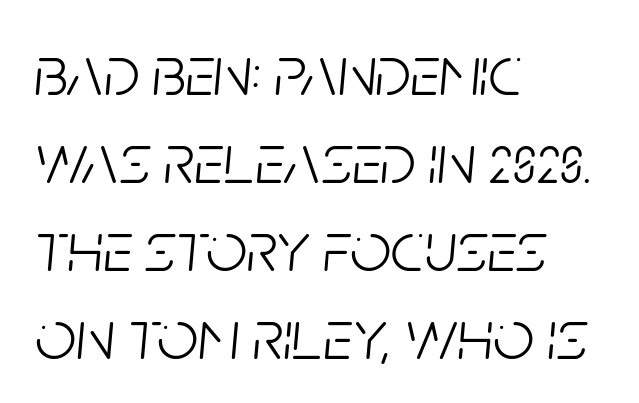
{"italic": "yes", "lean": "right", "slant_degrees": 5, "bold": "no", "weight": "light", "width": "condensed", "stroke_contrast": "low", "x_height": "large", "monospaced": "no", "underline": "no", "align": "left", "line_spacing_ratio": 1.22, "letter_spacing": "normal", "letter_spacing_em": 0.0, "glyph_px": 72}
